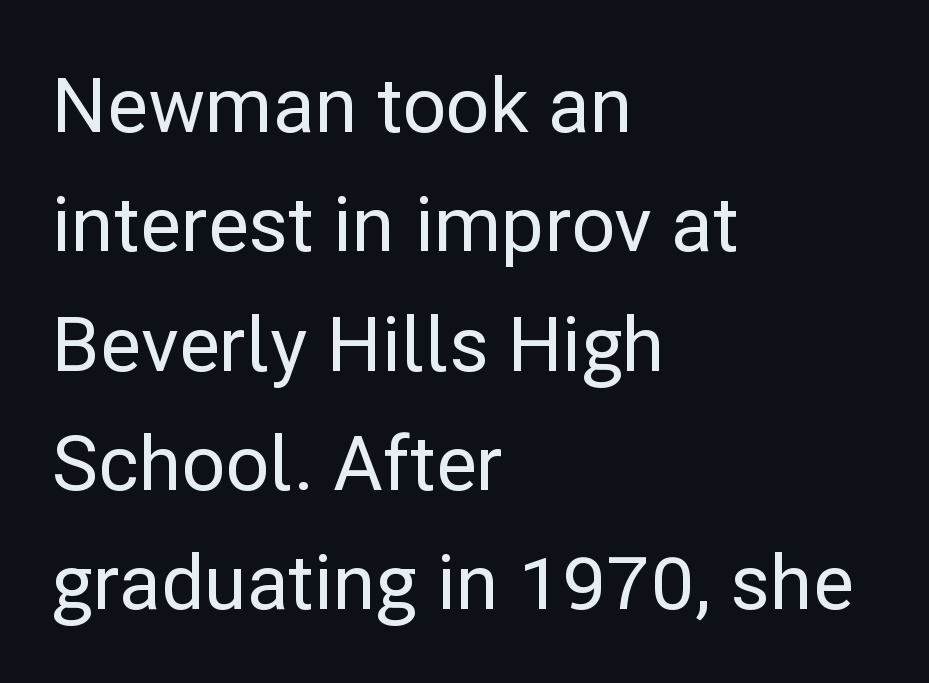
The image shows 76 px sans-serif type, upright; set left-aligned, normal line spacing (1.57x), normal letter spacing, not underlined; low stroke contrast and a medium x-height.
